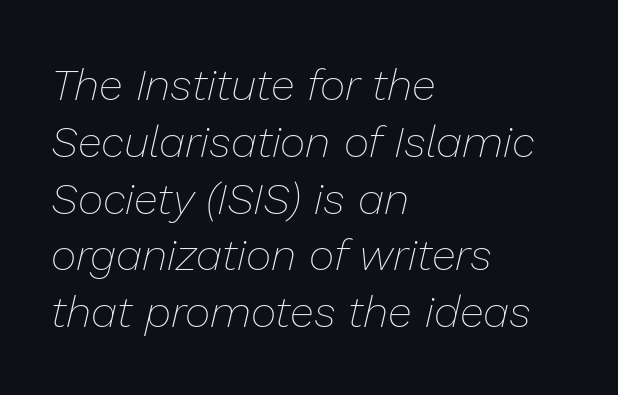
{"italic": "yes", "lean": "right", "slant_degrees": 13, "bold": "no", "weight": "thin", "width": "normal", "stroke_contrast": "low", "x_height": "medium", "monospaced": "no", "underline": "no", "align": "left", "line_spacing": "normal", "line_spacing_ratio": 1.29, "letter_spacing": "normal", "letter_spacing_em": 0.0, "glyph_px": 44}
